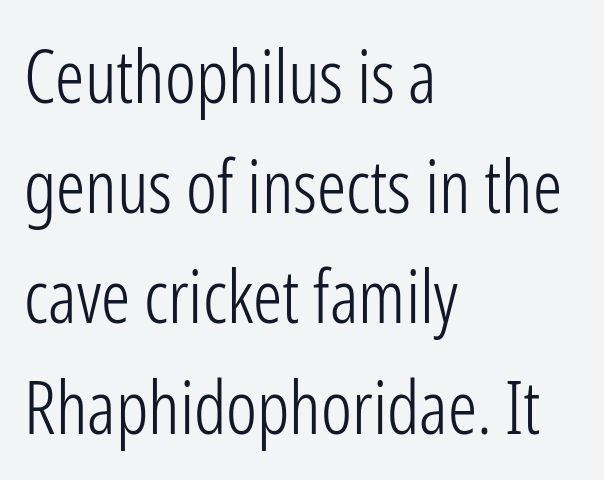
{"serif": "no", "italic": "no", "bold": "no", "weight": "light", "width": "condensed", "stroke_contrast": "low", "x_height": "medium", "monospaced": "no", "underline": "no", "align": "left", "line_spacing": "normal", "line_spacing_ratio": 1.51, "letter_spacing": "normal", "letter_spacing_em": 0.0, "glyph_px": 73}
